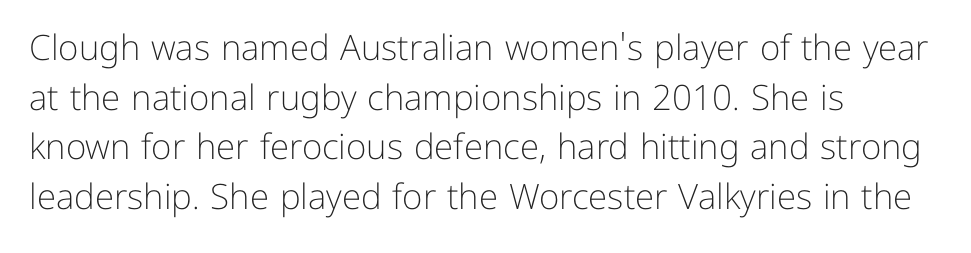
Q: Is the text bold? A: No.
Q: Is the text italic (slanted)? A: No, it is upright.
Q: Is the typeface a serif or a sans-serif typeface? A: Sans-serif.
Q: Is the text underlined? A: No.
Q: How is the paragraph aligned? A: Left-aligned.
Q: Is the spacing between letters normal or unusually wide? A: Normal.
Q: Is the spacing between lines tight, normal or loose? A: Normal.
Q: Width (condensed, normal, or wide)? A: Normal.
Q: Stroke contrast? A: Low.
Q: x-height? A: Medium.
Q: Monospaced? A: No.
